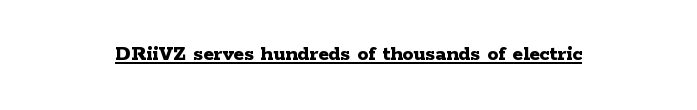
{"italic": "no", "bold": "yes", "underline": "yes", "letter_spacing": "normal", "letter_spacing_em": 0.0, "glyph_px": 22}
